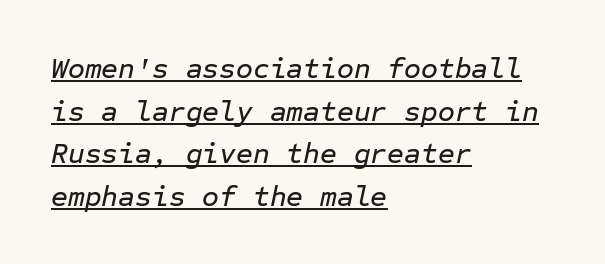
This rendering features underlined lettering. The axis of the letterforms is tilted away from vertical. These lines keep a tight, regular rhythm from letter to letter. One-word summary of the alignment: left. The designer left line spacing at the default.
